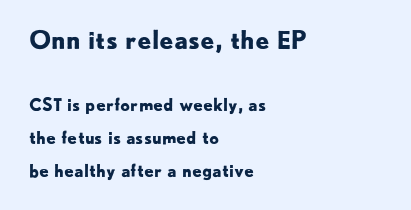
{"italic": "no", "bold": "yes", "underline": "no", "align": "left", "line_spacing": "loose", "line_spacing_ratio": 1.93, "letter_spacing": "normal", "letter_spacing_em": 0.0, "larger_block": "first", "size_ratio": 1.47, "glyph_px": 25}
